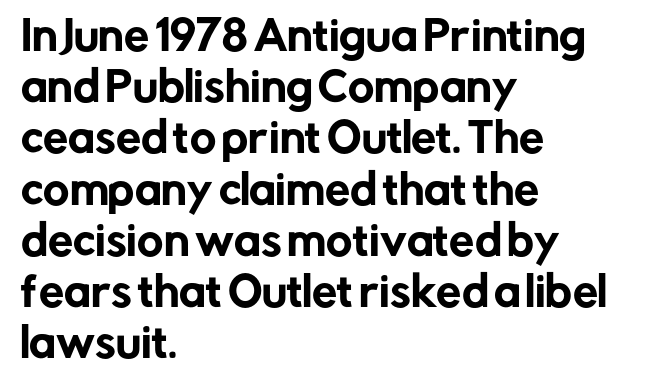
Q: Is the text italic (slanted)? A: No, it is upright.
Q: Is the typeface a serif or a sans-serif typeface? A: Sans-serif.
Q: Is the text underlined? A: No.
Q: How is the paragraph aligned? A: Left-aligned.
Q: Is the spacing between letters normal or unusually wide? A: Normal.
Q: Is the spacing between lines tight, normal or loose? A: Normal.
Q: Width (condensed, normal, or wide)? A: Normal.
Q: Stroke contrast? A: Low.
Q: x-height? A: Medium.
Q: Monospaced? A: No.
